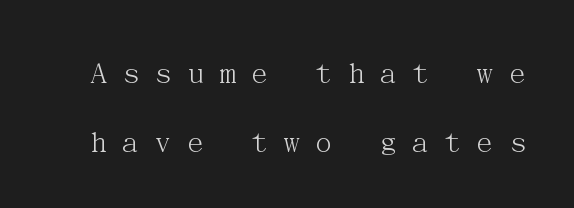
Lines of text with bare space underneath. This sample uses an upright cut, with every glyph sitting square on the baseline. The letters look calm and open, with moderate or lighter stems. How are the letters spaced? Widely, with obvious added tracking.
